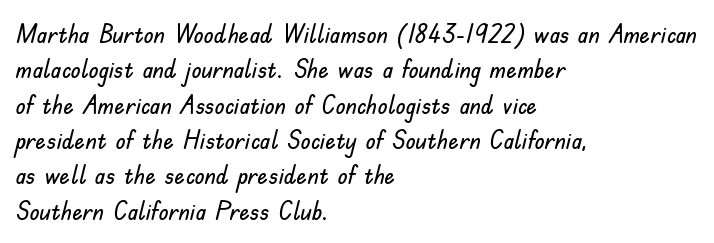
The passage shown stacks its lines at a standard gap. These lines stack with their left ends in a neat column. Caption: standard tracking, unaltered. Words float on clear page, feet unadorned.
